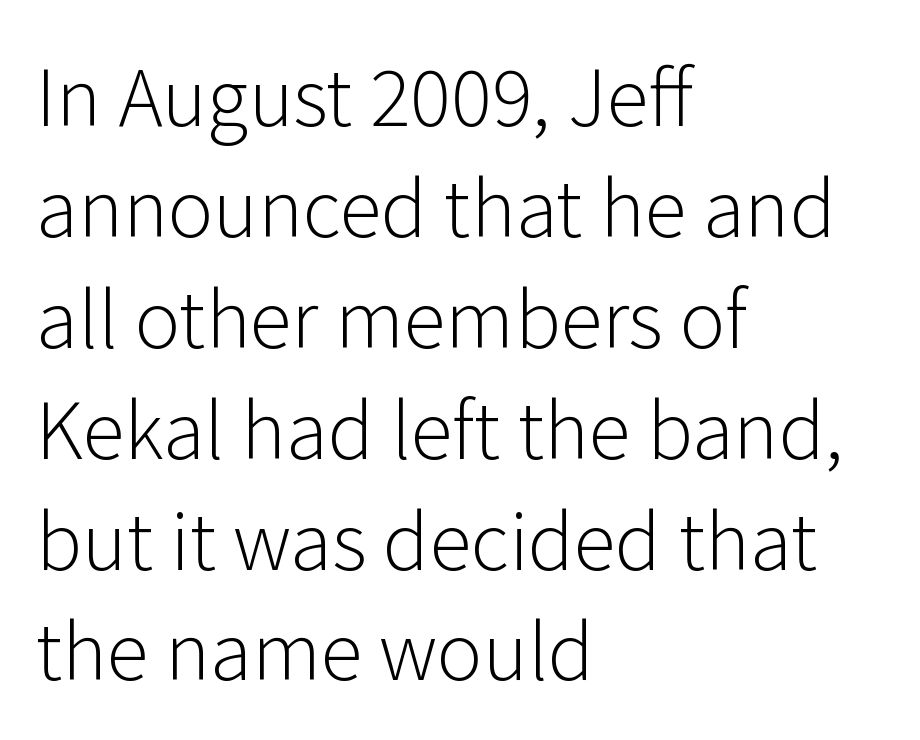
The image shows 77 px light sans-serif type, upright; set left-aligned, normal line spacing (1.44x), normal letter spacing, not underlined; low stroke contrast and a medium x-height.
